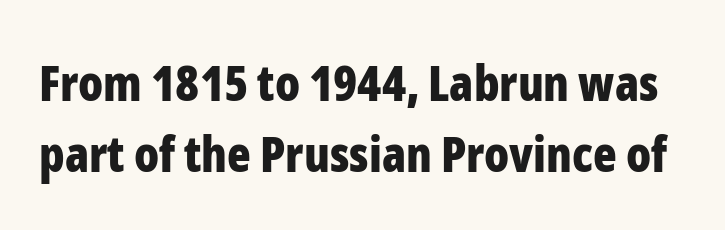
No feet cap the strokes, marking this as sans-serif type. The horizontal fit of the characters is conventional and even. These lines were composed using upright roman letters. The space directly below the letters is spotless. Is this a fixed-width face? No — the glyphs have proportional, varying widths.
